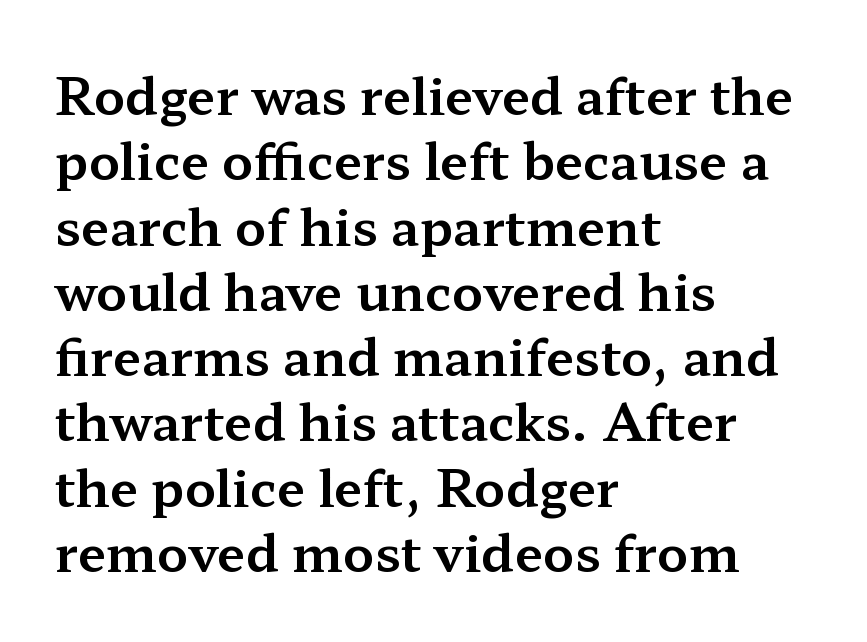
The image shows 51 px wide serif type, upright; set left-aligned, normal line spacing (1.28x), normal letter spacing, not underlined; medium stroke contrast and a medium x-height.
